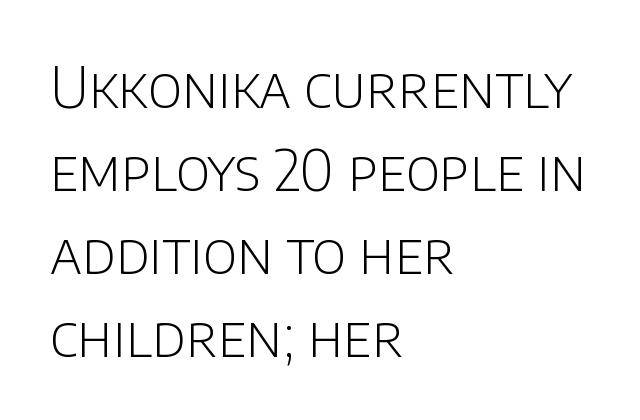
Q: Is the text bold? A: No.
Q: Is the text italic (slanted)? A: No, it is upright.
Q: Is the typeface a serif or a sans-serif typeface? A: Sans-serif.
Q: Is the text underlined? A: No.
Q: How is the paragraph aligned? A: Left-aligned.
Q: Is the spacing between letters normal or unusually wide? A: Normal.
Q: Is the spacing between lines tight, normal or loose? A: Normal.
Q: Width (condensed, normal, or wide)? A: Normal.
Q: Stroke contrast? A: Low.
Q: x-height? A: Large.
Q: Monospaced? A: No.
